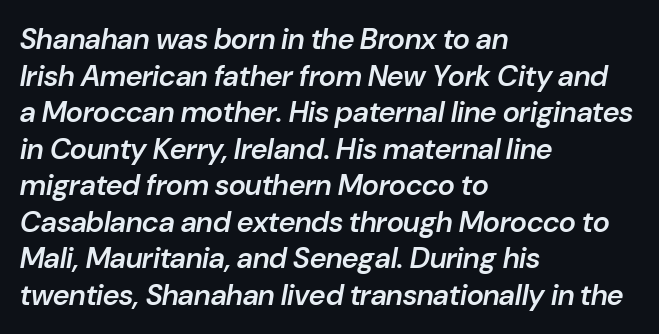
Q: Is the text bold? A: Semi-bold.
Q: Is the text italic (slanted)? A: Yes, it leans right by about 10 degrees.
Q: Is the text underlined? A: No.
Q: How is the paragraph aligned? A: Left-aligned.
Q: Is the spacing between letters normal or unusually wide? A: Normal.
Q: Is the spacing between lines tight, normal or loose? A: Normal.
Q: Width (condensed, normal, or wide)? A: Normal.
Q: Stroke contrast? A: Low.
Q: x-height? A: Medium.
Q: Monospaced? A: No.
